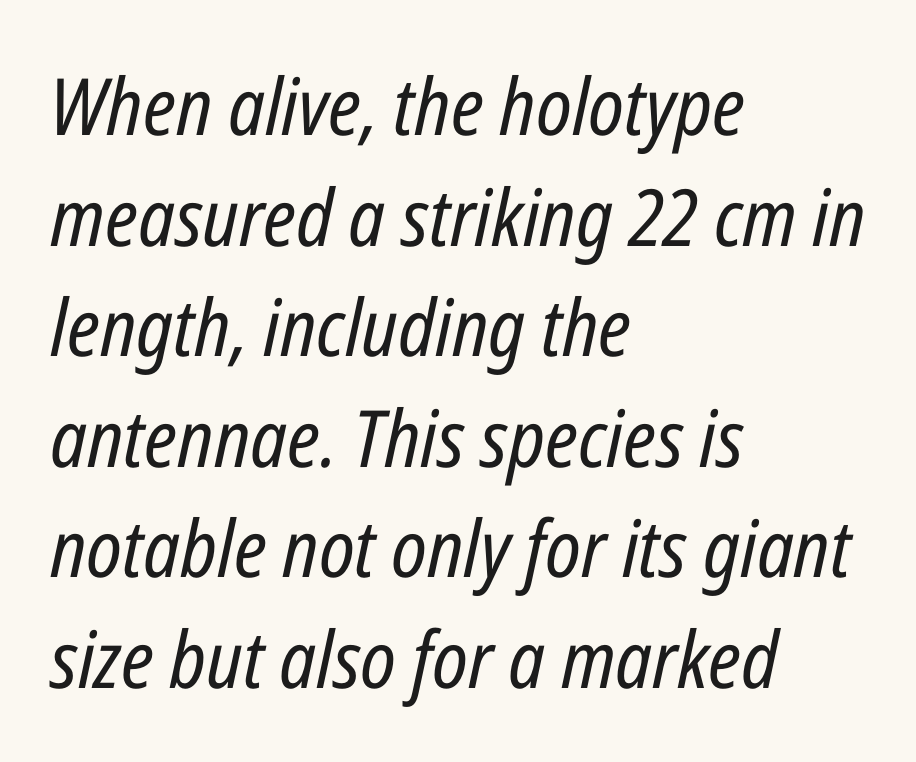
{"italic": "yes", "lean": "right", "slant_degrees": 12, "bold": "no", "weight": "regular", "width": "condensed", "stroke_contrast": "low", "x_height": "medium", "monospaced": "no", "underline": "no", "align": "left", "line_spacing": "normal", "line_spacing_ratio": 1.4, "letter_spacing": "normal", "letter_spacing_em": 0.0, "glyph_px": 79}
